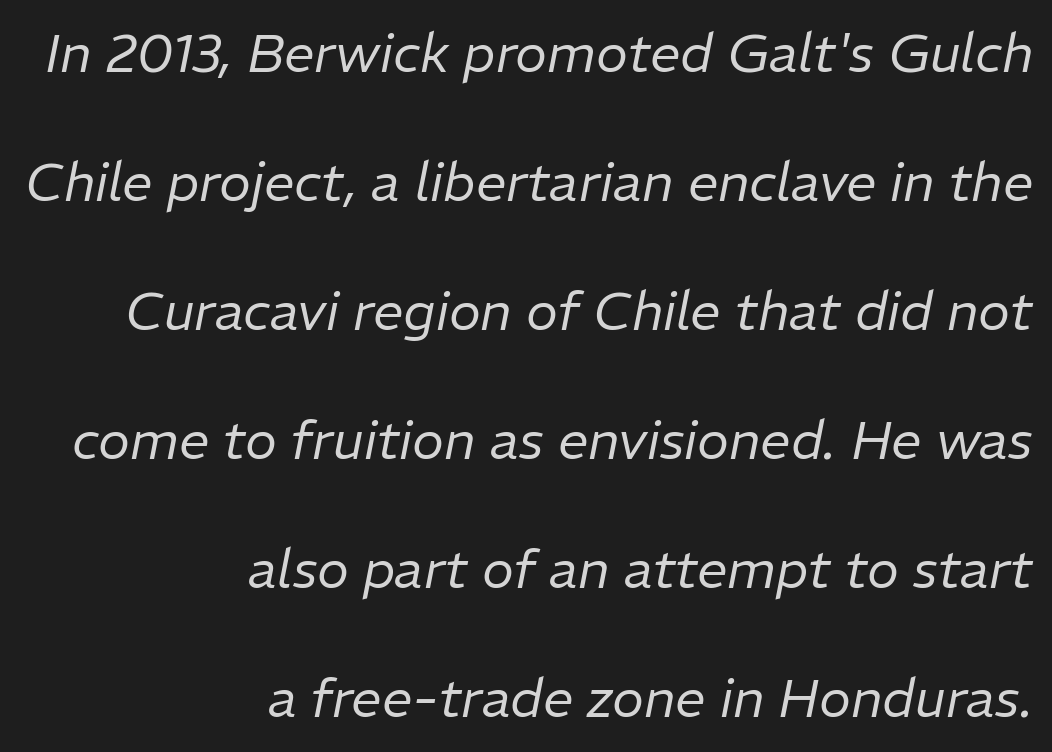
The string is rendered with underlining switched off. The typeface has the unassuming heft of standard copy or less. There is no visible air inserted between adjacent glyphs. The lettering tilts uniformly, giving the passage an italic look. A typesetter would call this leading open, well beyond the default. This sample is right-justified, so line beginnings fall wherever the words allow.
